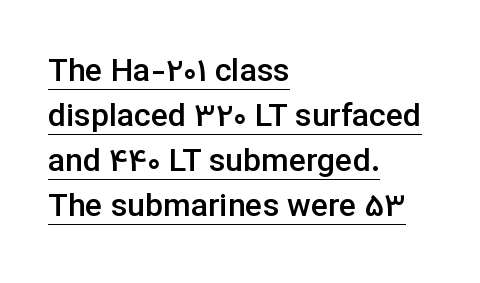
The image shows 32 px semibold sans-serif type, upright; set left-aligned, normal line spacing (1.41x), normal letter spacing, underlined; low stroke contrast and a medium x-height.
